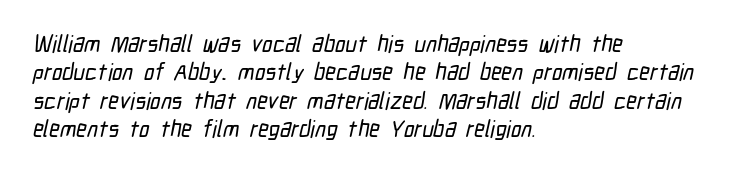
{"underline": "no", "align": "left", "line_spacing_ratio": 1.23, "letter_spacing": "normal", "letter_spacing_em": 0.0, "glyph_px": 23}
